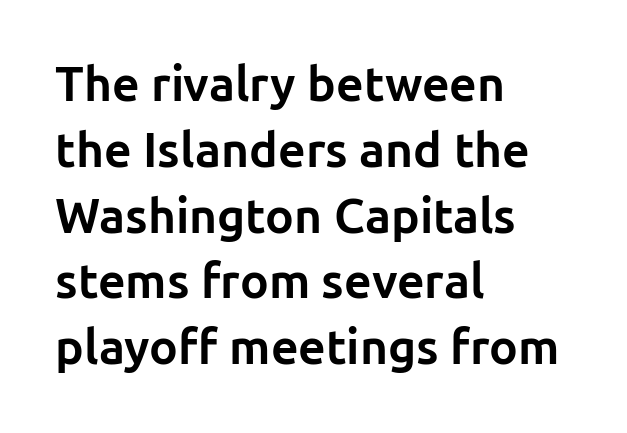
Has an underline been added? It has not. The passage shown is emphatically bold. Interline gaps are of average width in this sample. This sample has the flowing, uneven cadence of proportional lettering. The font's upright variant was chosen for this text.
